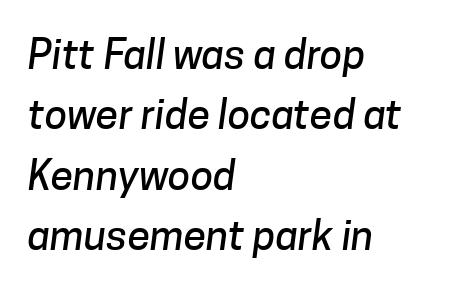
Note the varied advance widths — an 'i' is clearly narrower than an 'm'. Reading down the block, your eye returns to a fixed left position each line. Is there much room between lines? A standard amount, neither cramped nor airy. A typesetter would label this face a sans. Any mark beneath the type? The region is blank. Inter-character spacing is left at the font's built-in metrics.
